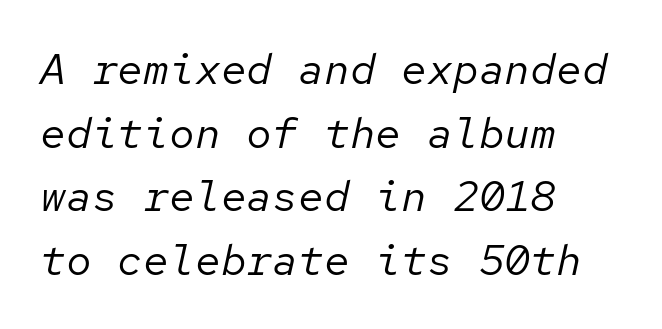
Q: Is the text bold? A: No.
Q: Is the text italic (slanted)? A: Yes, it leans right by about 12 degrees.
Q: Is the text underlined? A: No.
Q: How is the paragraph aligned? A: Left-aligned.
Q: Is the spacing between letters normal or unusually wide? A: Normal.
Q: Is the spacing between lines tight, normal or loose? A: Normal.
Q: Width (condensed, normal, or wide)? A: Normal.
Q: Stroke contrast? A: Low.
Q: x-height? A: Medium.
Q: Monospaced? A: Yes.
